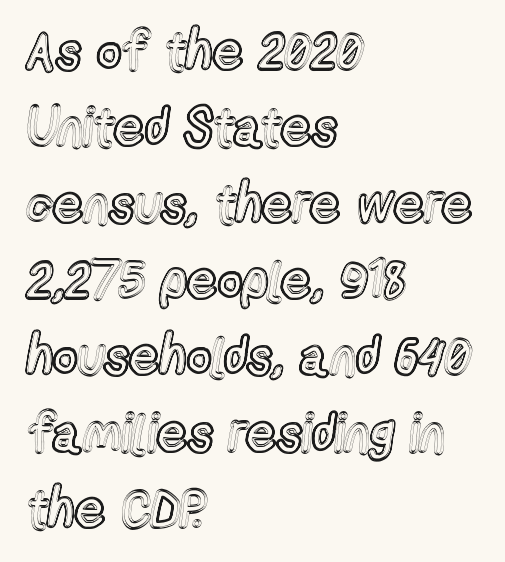
Only glyphs here, with clear space below each row. These lines are rendered in a variable-pitch font. The paragraph has a hard left edge and a soft right edge. Nobody touched the tracking dial on this one.
